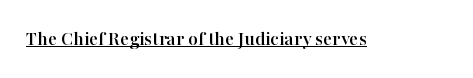
Students, note that the glyphs here touch the page at normal intervals. Does a line run under the words? Yes, clearly. Designer's note — italics off, roman on.
